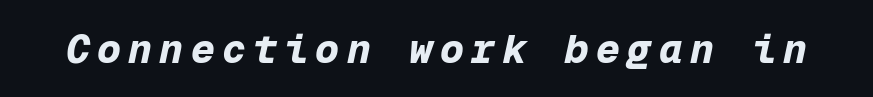
How heavy is the stroke? Heavy — this is a bold. This sample has the even, mechanical cadence of fixed-width lettering. Italic? Definitely — the glyphs are oblique. Rule under the text: the space is simply empty.
